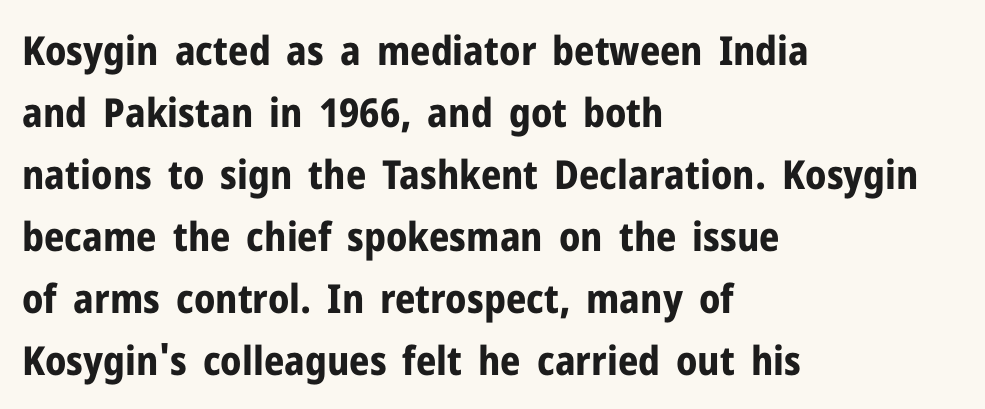
Q: Is the text bold? A: Yes.
Q: Is the text italic (slanted)? A: No, it is upright.
Q: Is the typeface a serif or a sans-serif typeface? A: Sans-serif.
Q: Is the text underlined? A: No.
Q: How is the paragraph aligned? A: Left-aligned.
Q: Is the spacing between letters normal or unusually wide? A: Normal.
Q: Is the spacing between lines tight, normal or loose? A: Normal.
Q: Width (condensed, normal, or wide)? A: Normal.
Q: Stroke contrast? A: Low.
Q: x-height? A: Medium.
Q: Monospaced? A: No.
